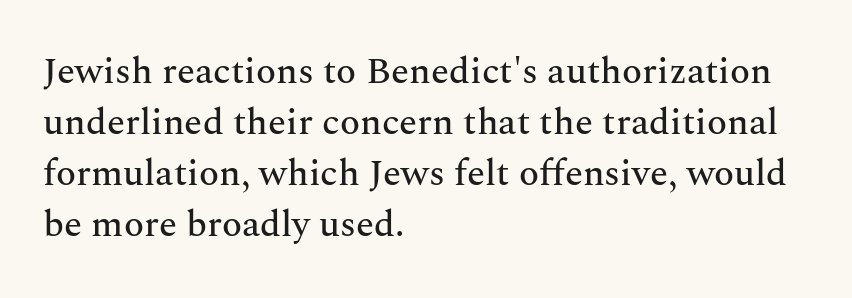
The image shows 37 px serif type, upright; set left-aligned, normal line spacing (1.38x), normal letter spacing, not underlined; medium stroke contrast and a medium x-height.
